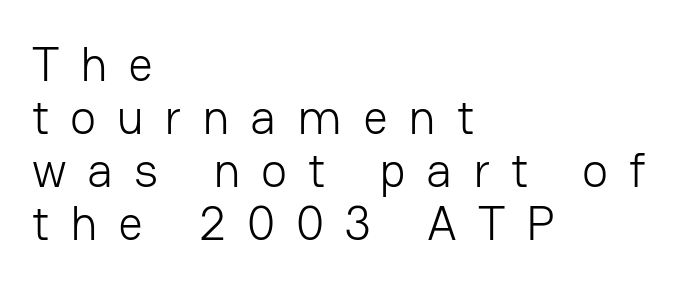
Q: Is the text bold? A: No.
Q: Is the text italic (slanted)? A: No, it is upright.
Q: Is the typeface a serif or a sans-serif typeface? A: Sans-serif.
Q: Is the text underlined? A: No.
Q: How is the paragraph aligned? A: Left-aligned.
Q: Is the spacing between letters normal or unusually wide? A: Unusually wide.
Q: Is the spacing between lines tight, normal or loose? A: Tight.
Q: Width (condensed, normal, or wide)? A: Normal.
Q: Stroke contrast? A: Low.
Q: x-height? A: Medium.
Q: Monospaced? A: No.
